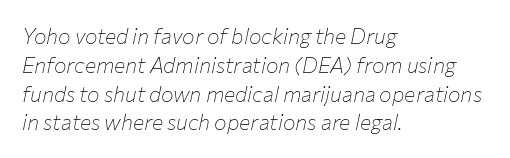
Vertical stems look standard width or narrower in stroke. Descender tails drop into unmarked territory. The leading is moderate, giving the passage an even texture. It's the slanting kind of type. The letters sit at their default tracking, neither squeezed nor spread. Each line starts at the same left margin while the right side varies.
